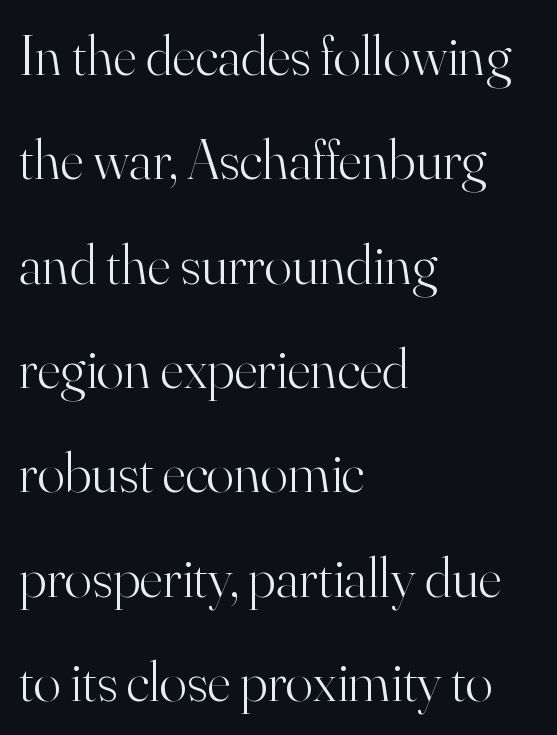
Q: Is the text bold? A: No.
Q: Is the text italic (slanted)? A: No, it is upright.
Q: Is the typeface a serif or a sans-serif typeface? A: Serif.
Q: Is the text underlined? A: No.
Q: How is the paragraph aligned? A: Left-aligned.
Q: Is the spacing between letters normal or unusually wide? A: Normal.
Q: Width (condensed, normal, or wide)? A: Normal.
Q: Stroke contrast? A: High.
Q: x-height? A: Small.
Q: Monospaced? A: No.
